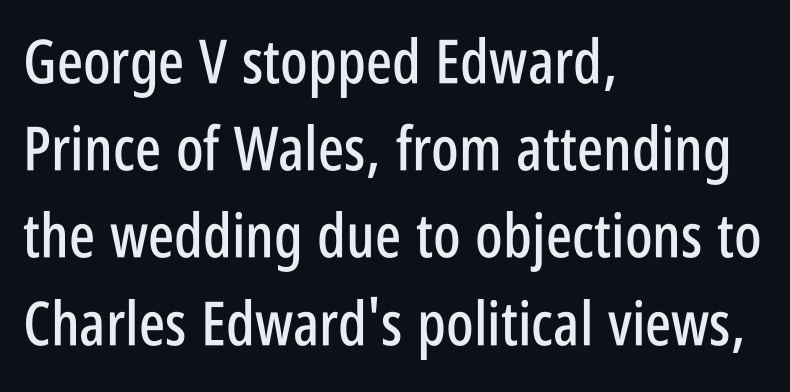
The image shows 61 px condensed sans-serif type, upright; set left-aligned, normal line spacing (1.43x), normal letter spacing, not underlined; low stroke contrast and a large x-height.
